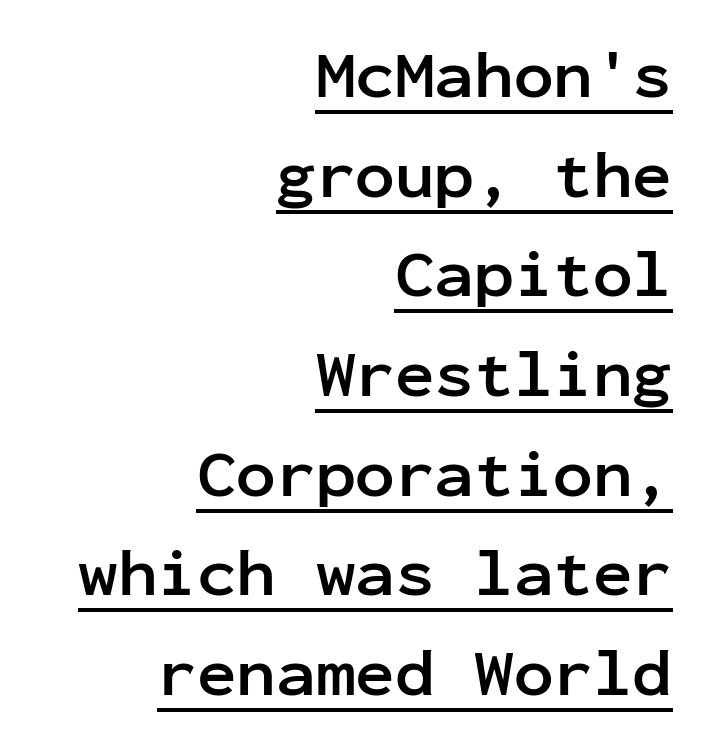
Q: Is the text bold? A: Yes.
Q: Is the text italic (slanted)? A: No, it is upright.
Q: Is the typeface a serif or a sans-serif typeface? A: Sans-serif.
Q: Is the text underlined? A: Yes.
Q: How is the paragraph aligned? A: Right-aligned.
Q: Is the spacing between letters normal or unusually wide? A: Normal.
Q: Is the spacing between lines tight, normal or loose? A: Normal.
Q: Width (condensed, normal, or wide)? A: Normal.
Q: Stroke contrast? A: Low.
Q: x-height? A: Medium.
Q: Monospaced? A: Yes.
